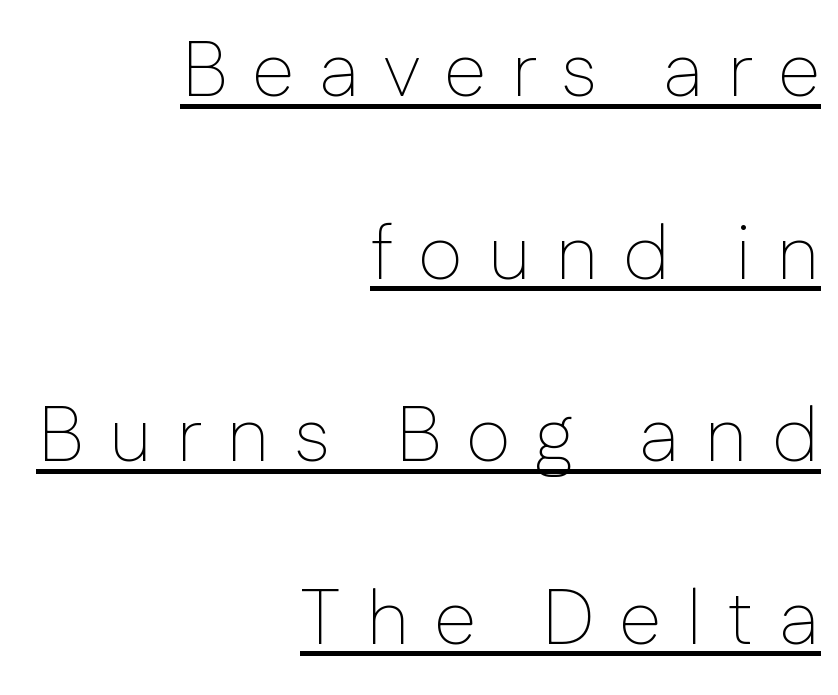
The image shows 78 px thin sans-serif type, upright; set right-aligned, loose line spacing (2.34x), unusually wide letter spacing (+0.31 em), underlined; low stroke contrast and a medium x-height.
